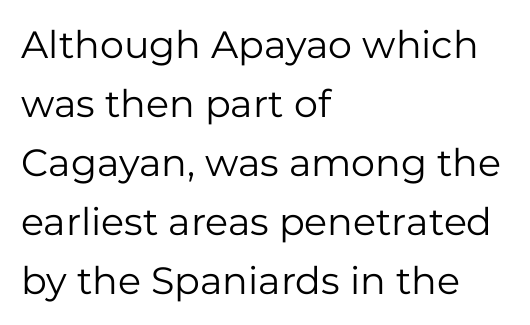
The image shows 38 px regular-weight sans-serif type, upright; set left-aligned, normal line spacing (1.55x), normal letter spacing, not underlined; low stroke contrast and a medium x-height.
